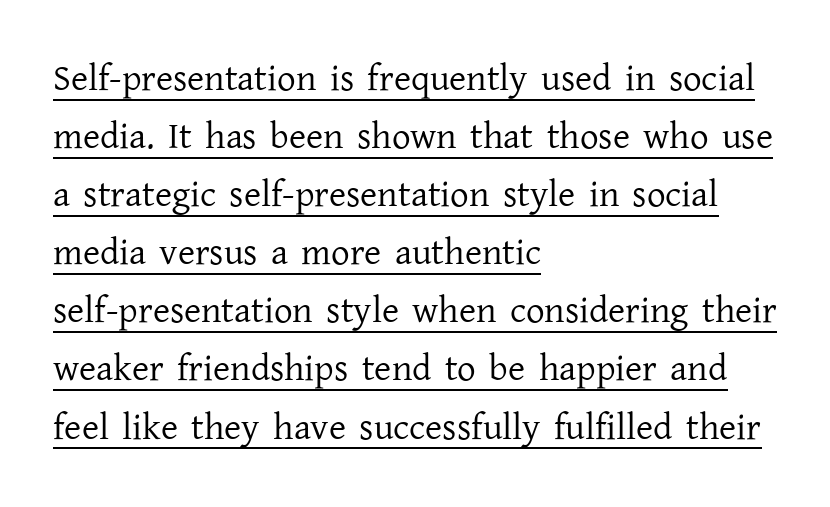
The image shows 37 px regular-weight serif type, upright; set left-aligned, normal line spacing (1.57x), normal letter spacing, underlined; low stroke contrast and a medium x-height.
